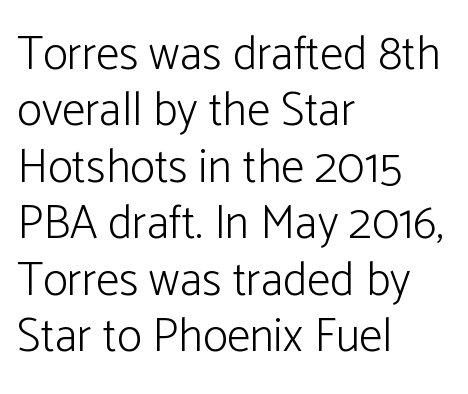
Counters stay open thanks to moderate or lighter strokes. The gap between lines stays unmarked. These lines are rendered in a variable-pitch font. This rendering uses left alignment, leaving the right contour irregular. A typesetter would call this zero additional tracking.
